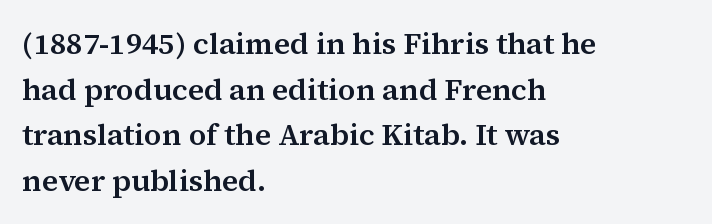
No word sits above an underline. Leftover space on each line is placed entirely after the last word. The passage shown is typed in a proportional face where columns would drift. Compared with typical body copy, the letter spacing here is the same.
